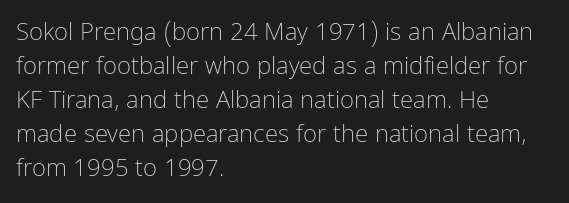
Q: Is the text bold? A: No.
Q: Is the text italic (slanted)? A: No, it is upright.
Q: Is the text underlined? A: No.
Q: How is the paragraph aligned? A: Left-aligned.
Q: Is the spacing between letters normal or unusually wide? A: Normal.
Q: Is the spacing between lines tight, normal or loose? A: Normal.
